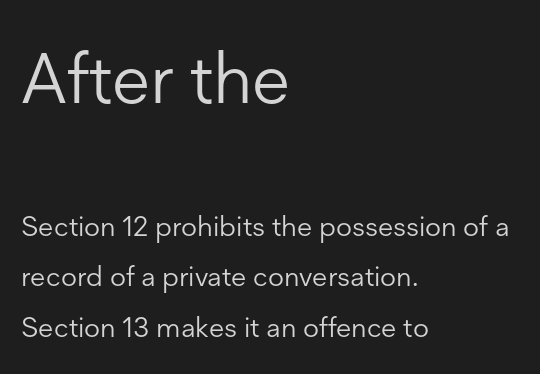
Q: Is the text bold? A: No.
Q: Is the text italic (slanted)? A: No, it is upright.
Q: Is the typeface a serif or a sans-serif typeface? A: Sans-serif.
Q: Is the text underlined? A: No.
Q: How is the paragraph aligned? A: Left-aligned.
Q: Is the spacing between letters normal or unusually wide? A: Normal.
Q: Which block of text is set in a larger size, the first (top) or the second (bottom)? A: The first (top) one.
Q: Width (condensed, normal, or wide)? A: Normal.
Q: Stroke contrast? A: Low.
Q: x-height? A: Medium.
Q: Monospaced? A: No.
